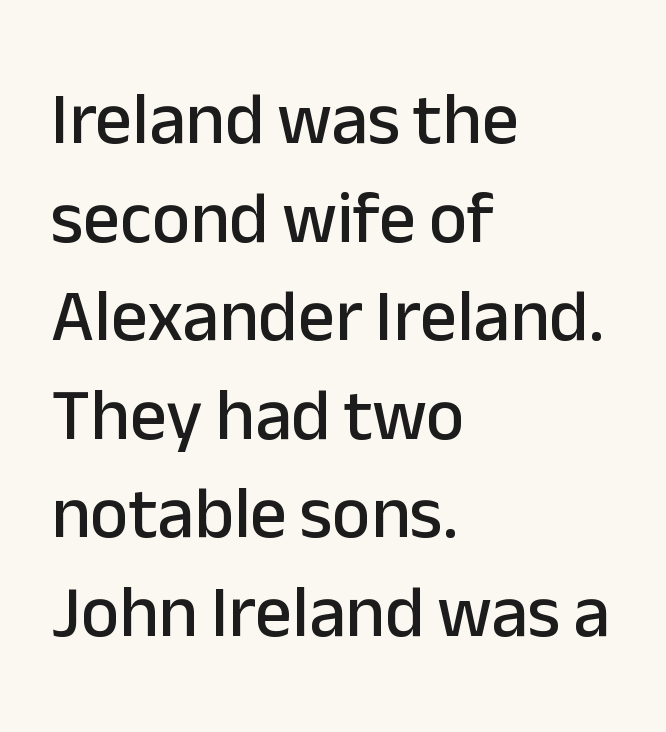
The rag falls on the right side of this text block. Quick note: interline space is typical. These lines are composed in type without serifs. These lines were composed using upright roman letters. Each letter keeps its own natural width here, so spacing adapts to shape.
